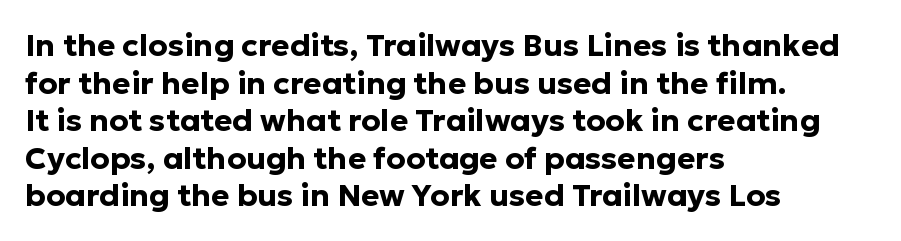
{"serif": "no", "italic": "no", "bold": "yes", "weight": "bold", "width": "normal", "stroke_contrast": "low", "x_height": "medium", "monospaced": "no", "underline": "no", "align": "left", "line_spacing_ratio": 1.21, "letter_spacing": "normal", "letter_spacing_em": 0.0, "glyph_px": 31}
